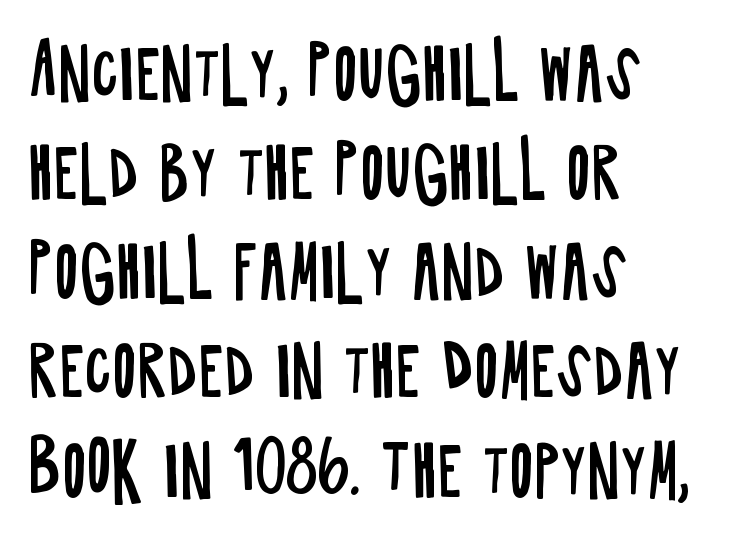
{"serif": "no", "italic": "no", "bold": "no", "weight": "regular", "width": "condensed", "stroke_contrast": "low", "x_height": "large", "monospaced": "no", "underline": "no", "align": "left", "line_spacing": "normal", "line_spacing_ratio": 1.48, "letter_spacing": "normal", "letter_spacing_em": 0.0, "glyph_px": 67}
